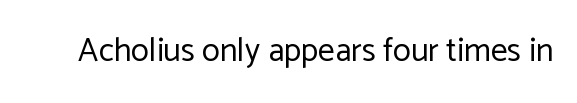
{"serif": "no", "italic": "no", "bold": "no", "weight": "regular", "width": "normal", "stroke_contrast": "low", "x_height": "medium", "monospaced": "no", "underline": "no", "letter_spacing": "normal", "letter_spacing_em": 0.0, "glyph_px": 33}
